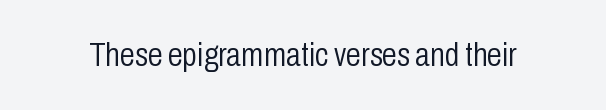
The image shows 34 px light, condensed sans-serif type, upright; set normal letter spacing, not underlined; low stroke contrast and a medium x-height.
